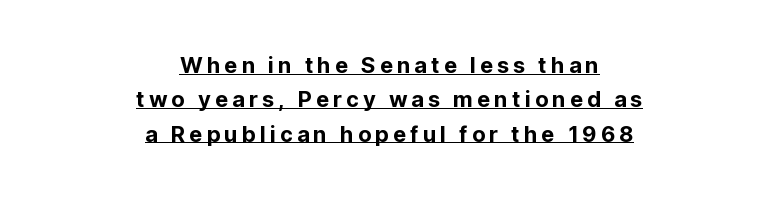
The image shows 22 px text type, upright; set centered, normal line spacing (1.56x), underlined.
